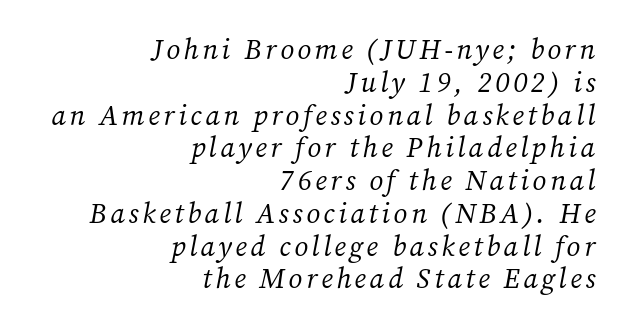
The image shows 28 px regular-weight serif type, italic (leaning right); set right-aligned, line spacing 1.17x, not underlined; medium stroke contrast and a medium x-height.
